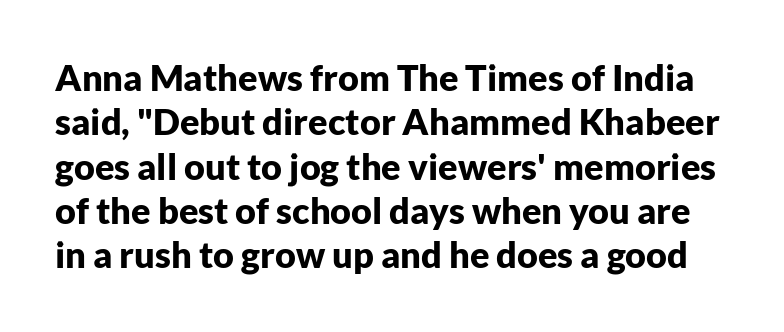
Q: Is the text bold? A: Yes.
Q: Is the text italic (slanted)? A: No, it is upright.
Q: Is the typeface a serif or a sans-serif typeface? A: Sans-serif.
Q: Is the text underlined? A: No.
Q: Is the spacing between letters normal or unusually wide? A: Normal.
Q: Width (condensed, normal, or wide)? A: Normal.
Q: Stroke contrast? A: Low.
Q: x-height? A: Medium.
Q: Monospaced? A: No.
